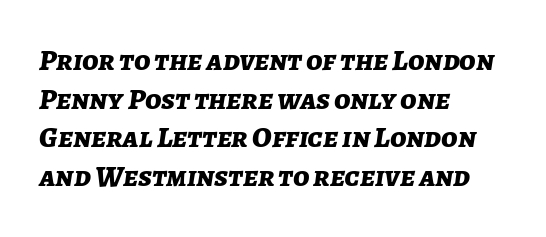
The image shows 30 px bold type, italic (leaning right); set left-aligned, normal line spacing (1.29x), normal letter spacing, not underlined; low stroke contrast and a medium x-height.
